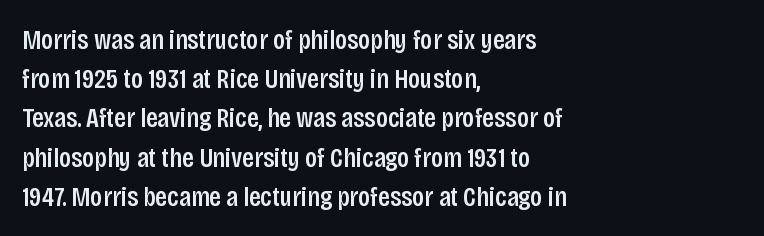
The image shows 28 px condensed sans-serif type, upright; set left-aligned, normal line spacing (1.4x), normal letter spacing, not underlined; low stroke contrast and a large x-height.
